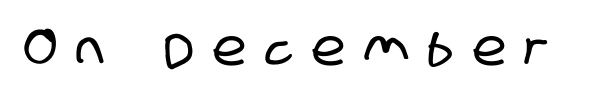
Plain, unruled lines of type. The passage shown is typeset with a sans-serif family. Here the designer chose a conventional face with non-uniform glyph widths. Honestly, the letter spacing is so wide it's the main thing you notice.
